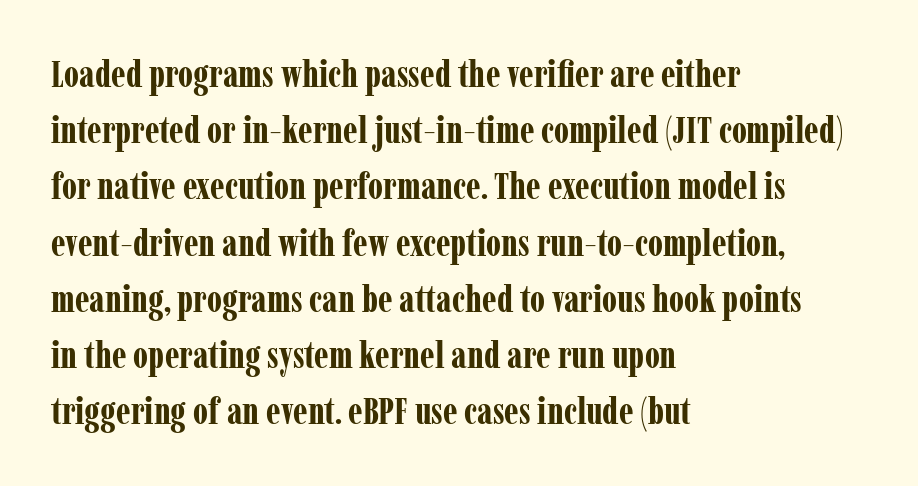
Q: Is the text bold? A: Yes.
Q: Is the text italic (slanted)? A: No, it is upright.
Q: Is the typeface a serif or a sans-serif typeface? A: Serif.
Q: Is the text underlined? A: No.
Q: How is the paragraph aligned? A: Left-aligned.
Q: Is the spacing between letters normal or unusually wide? A: Normal.
Q: Is the spacing between lines tight, normal or loose? A: Normal.
Q: Width (condensed, normal, or wide)? A: Condensed.
Q: Stroke contrast? A: Low.
Q: x-height? A: Medium.
Q: Monospaced? A: No.
